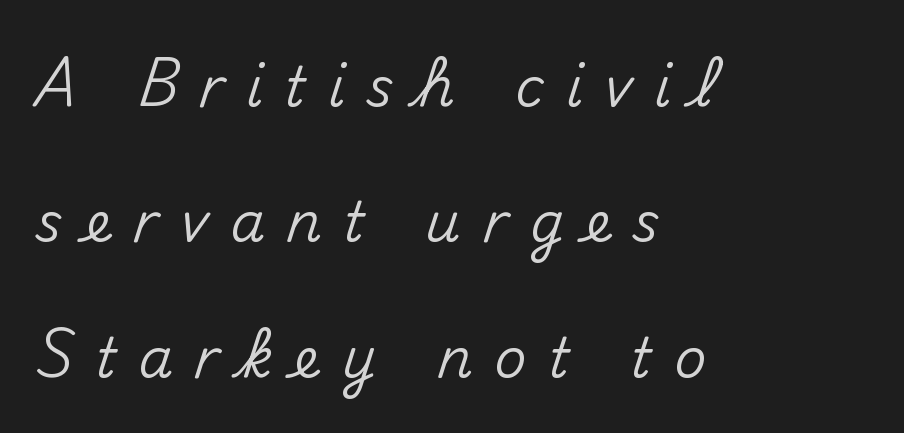
The image shows 55 px sans-serif type; set left-aligned, loose line spacing (2.46x), unusually wide letter spacing (+0.4 em), not underlined; medium stroke contrast and a small x-height.
